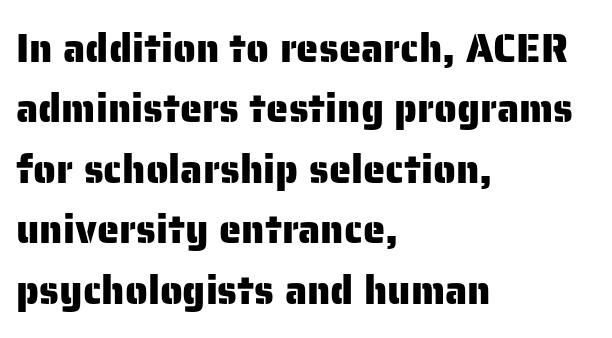
Q: Is the text italic (slanted)? A: No, it is upright.
Q: Is the typeface a serif or a sans-serif typeface? A: Sans-serif.
Q: Is the text underlined? A: No.
Q: How is the paragraph aligned? A: Left-aligned.
Q: Is the spacing between letters normal or unusually wide? A: Normal.
Q: Is the spacing between lines tight, normal or loose? A: Normal.
Q: Width (condensed, normal, or wide)? A: Normal.
Q: Stroke contrast? A: Low.
Q: x-height? A: Medium.
Q: Monospaced? A: No.
